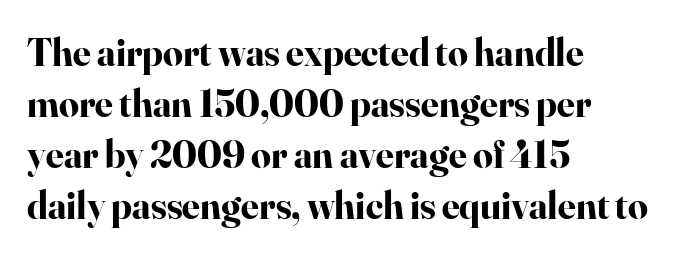
Q: Is the text bold? A: Yes.
Q: Is the text italic (slanted)? A: No, it is upright.
Q: Is the typeface a serif or a sans-serif typeface? A: Serif.
Q: Is the text underlined? A: No.
Q: How is the paragraph aligned? A: Left-aligned.
Q: Is the spacing between letters normal or unusually wide? A: Normal.
Q: Is the spacing between lines tight, normal or loose? A: Normal.
Q: Width (condensed, normal, or wide)? A: Normal.
Q: Stroke contrast? A: High.
Q: x-height? A: Small.
Q: Monospaced? A: No.
